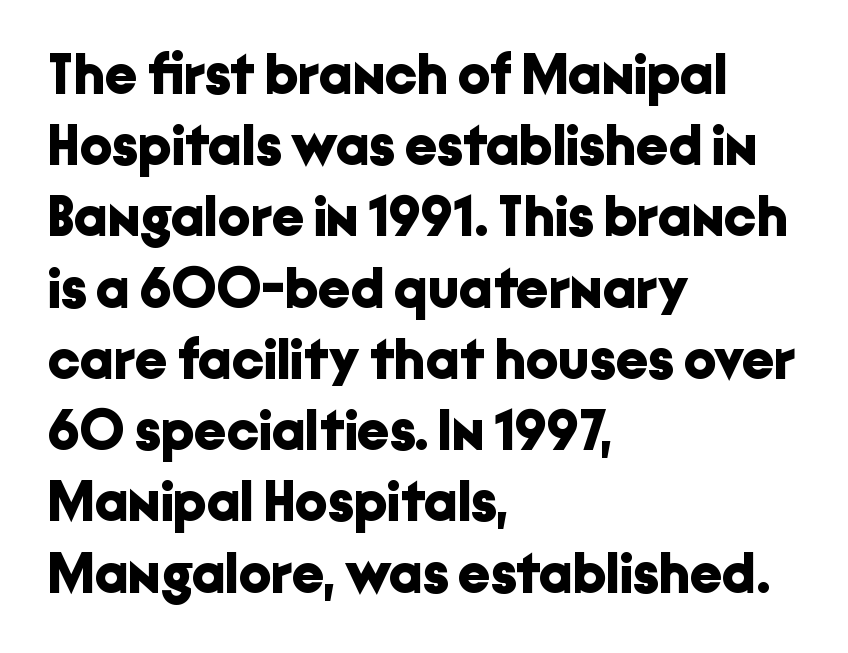
{"serif": "no", "italic": "no", "bold": "yes", "weight": "bold", "width": "normal", "stroke_contrast": "low", "x_height": "medium", "monospaced": "no", "underline": "no", "align": "left", "line_spacing": "normal", "line_spacing_ratio": 1.25, "letter_spacing": "normal", "letter_spacing_em": 0.0, "glyph_px": 57}
